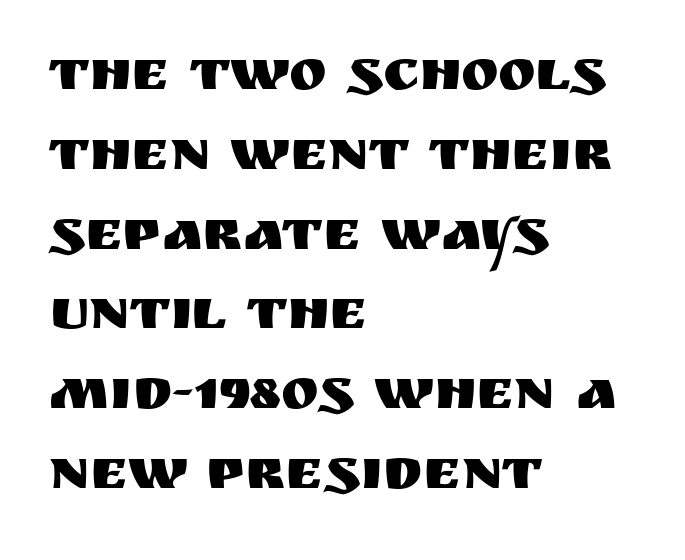
Q: Is the text italic (slanted)? A: No, it is upright.
Q: Is the typeface a serif or a sans-serif typeface? A: Sans-serif.
Q: Is the text underlined? A: No.
Q: How is the paragraph aligned? A: Left-aligned.
Q: Is the spacing between letters normal or unusually wide? A: Normal.
Q: Is the spacing between lines tight, normal or loose? A: Normal.
Q: Width (condensed, normal, or wide)? A: Normal.
Q: Stroke contrast? A: Medium.
Q: x-height? A: Large.
Q: Monospaced? A: No.
